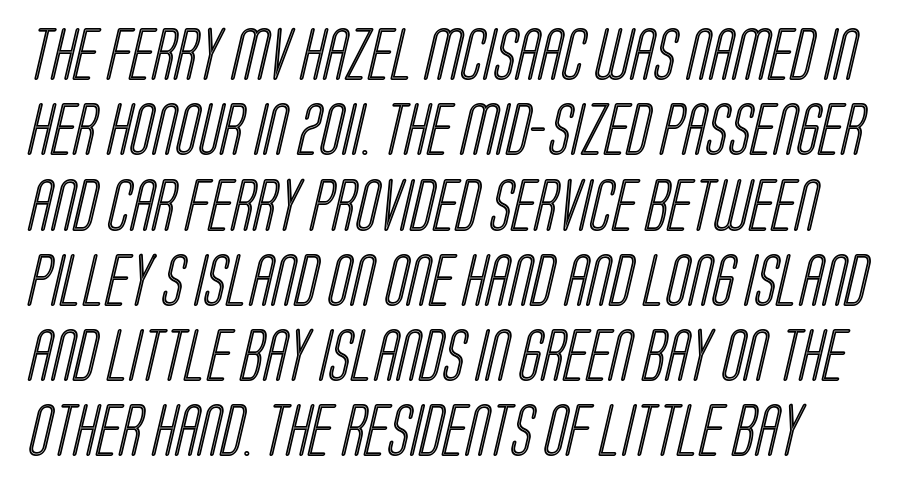
{"width": "condensed", "x_height": "large", "monospaced": "no", "underline": "no", "align": "left", "line_spacing": "normal", "line_spacing_ratio": 1.42, "letter_spacing": "normal", "letter_spacing_em": 0.0, "glyph_px": 53}
